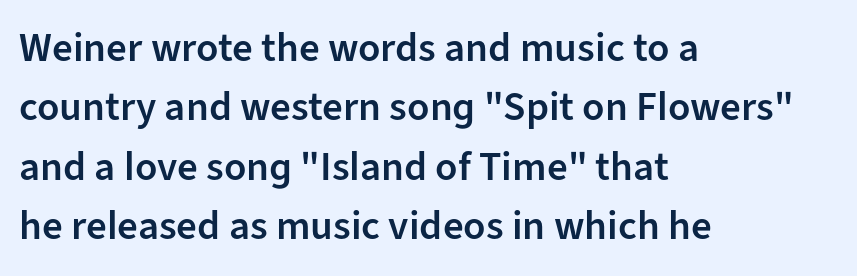
{"serif": "no", "italic": "no", "bold": "semi", "weight": "semibold", "width": "normal", "stroke_contrast": "low", "x_height": "medium", "monospaced": "no", "underline": "no", "align": "left", "line_spacing": "normal", "line_spacing_ratio": 1.45, "letter_spacing": "normal", "letter_spacing_em": 0.0, "glyph_px": 41}
